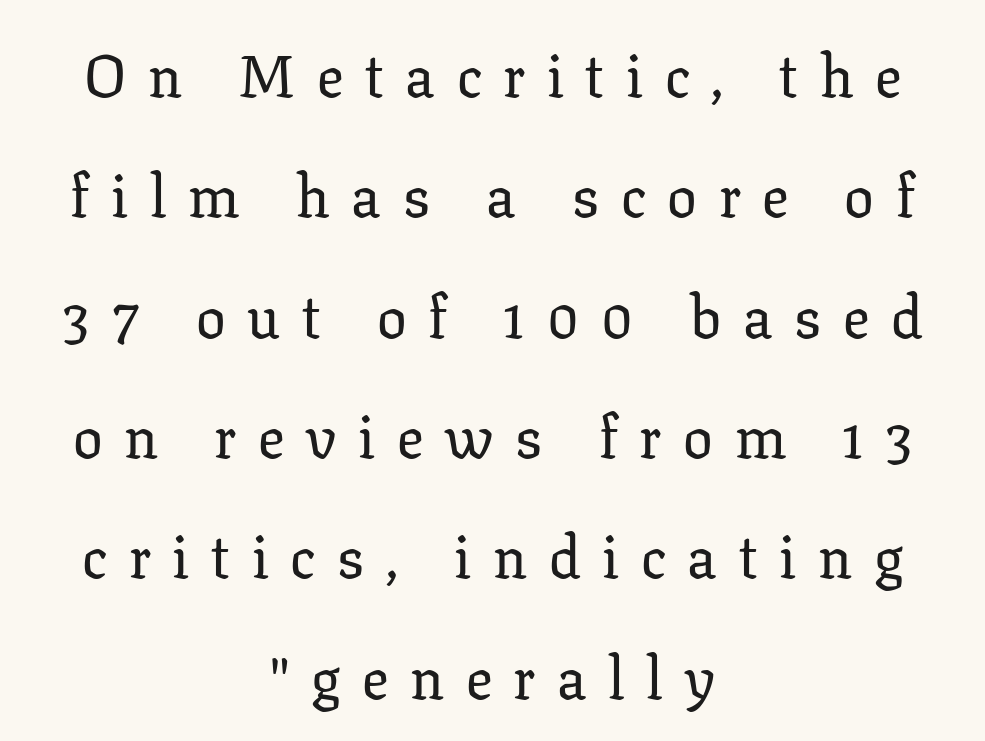
The image shows 59 px serif type, upright; set centered, loose line spacing (2.04x), unusually wide letter spacing (+0.37 em), not underlined; low stroke contrast and a medium x-height.
